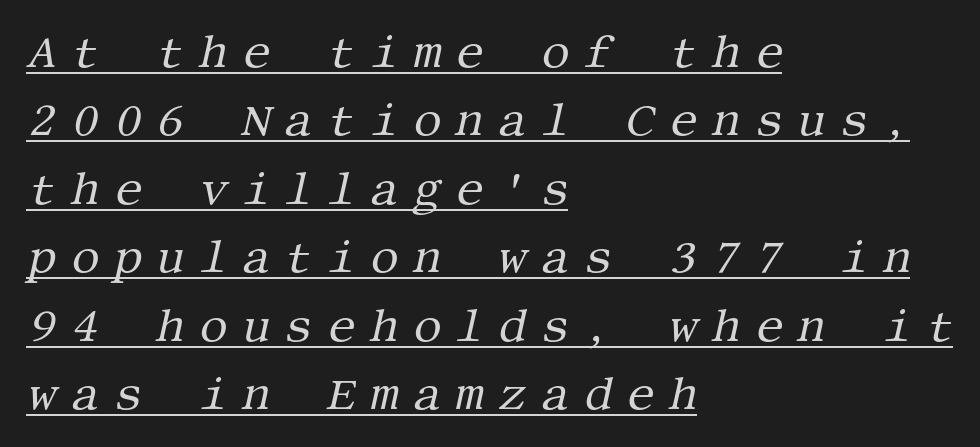
Is the type heavy? It reads as light-to-regular instead. Compared with ordinary roman type, these characters are visibly tilted. Line spacing here is normal. The tracking jumps out immediately: characters are airy and widely separated. The rag falls on the right side of this text block. Stroke terminals: seriffed.
